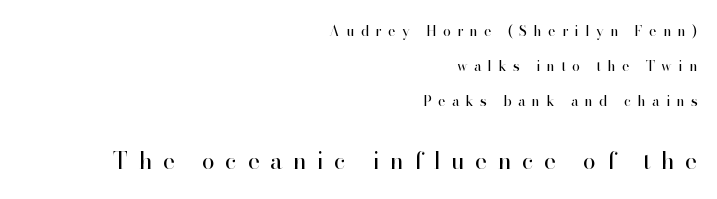
The image shows 23 px text type, upright; set right-aligned, loose line spacing (2.49x), unusually wide letter spacing (+0.46 em), not underlined; the second (bottom) block is 1.64x larger.
